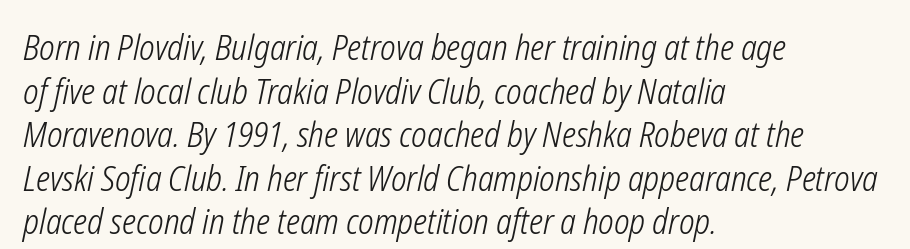
Q: Is the text bold? A: No.
Q: Is the text italic (slanted)? A: Yes, it leans right by about 12 degrees.
Q: Is the text underlined? A: No.
Q: How is the paragraph aligned? A: Left-aligned.
Q: Is the spacing between letters normal or unusually wide? A: Normal.
Q: Is the spacing between lines tight, normal or loose? A: Normal.
Q: Width (condensed, normal, or wide)? A: Condensed.
Q: Stroke contrast? A: Low.
Q: x-height? A: Medium.
Q: Monospaced? A: No.
